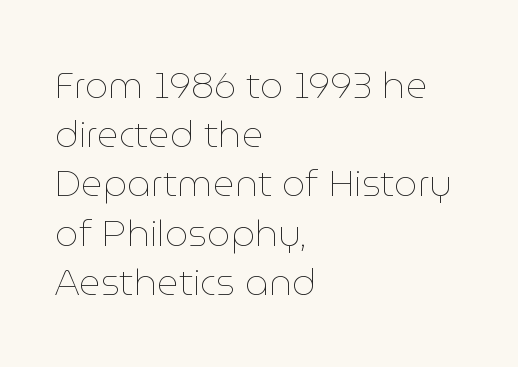
{"italic": "no", "bold": "no", "weight": "thin", "width": "normal", "stroke_contrast": "low", "x_height": "medium", "monospaced": "no", "underline": "no", "align": "left", "line_spacing": "normal", "line_spacing_ratio": 1.33, "letter_spacing": "normal", "letter_spacing_em": 0.0, "glyph_px": 37}
